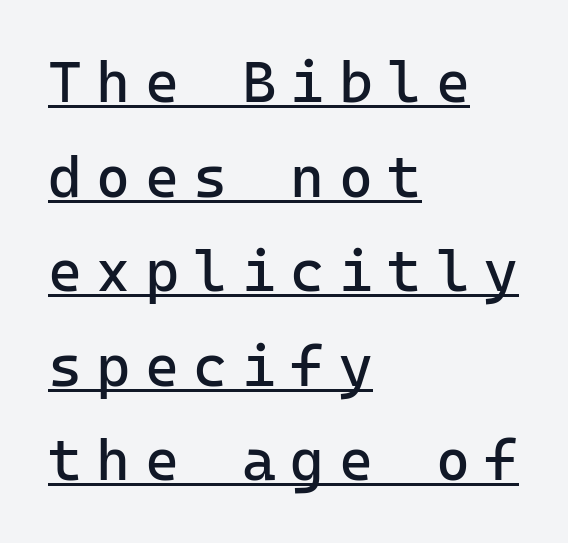
The image shows 58 px regular-weight sans-serif type, upright, monospaced; set left-aligned, normal line spacing (1.63x), unusually wide letter spacing (+0.25 em), underlined; low stroke contrast and a medium x-height.
